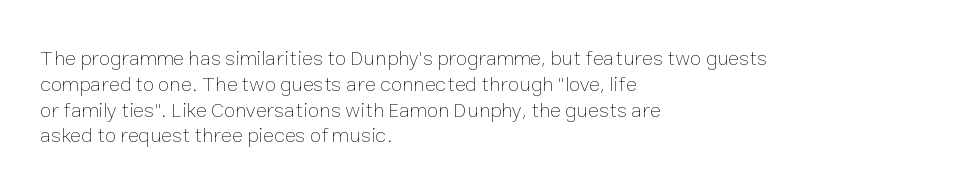
{"italic": "no", "bold": "no", "underline": "no", "align": "left", "line_spacing_ratio": 1.23, "letter_spacing": "normal", "letter_spacing_em": 0.0, "glyph_px": 21}
